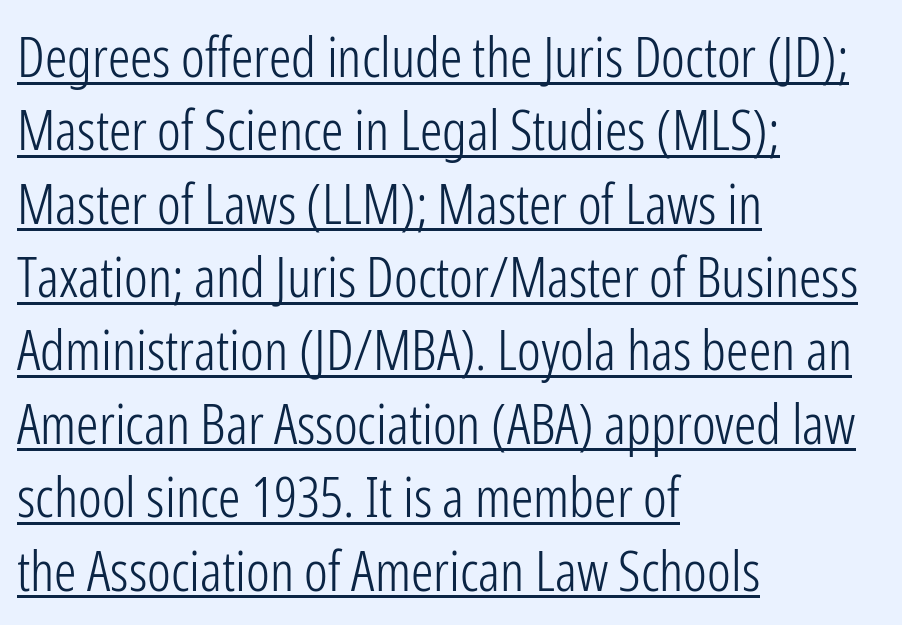
{"serif": "no", "italic": "no", "bold": "no", "weight": "light", "width": "condensed", "stroke_contrast": "low", "x_height": "medium", "monospaced": "no", "underline": "yes", "align": "left", "line_spacing": "normal", "line_spacing_ratio": 1.31, "letter_spacing": "normal", "letter_spacing_em": 0.0, "glyph_px": 56}
